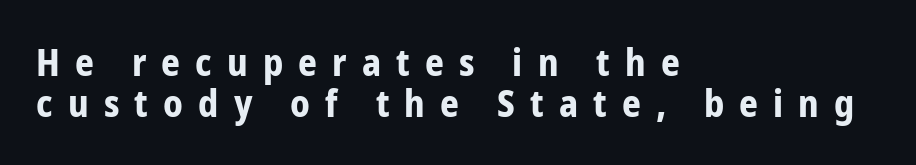
The image shows 37 px bold, condensed sans-serif type, upright; set left-aligned, tight line spacing (1.11x), unusually wide letter spacing (+0.41 em), not underlined; low stroke contrast and a medium x-height.
